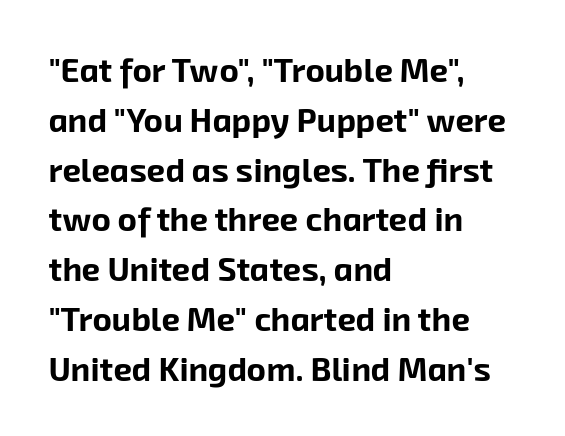
{"serif": "no", "bold": "yes", "weight": "bold", "width": "normal", "stroke_contrast": "low", "x_height": "medium", "monospaced": "no", "underline": "no", "align": "left", "line_spacing": "normal", "line_spacing_ratio": 1.51, "letter_spacing": "normal", "letter_spacing_em": 0.0, "glyph_px": 33}
